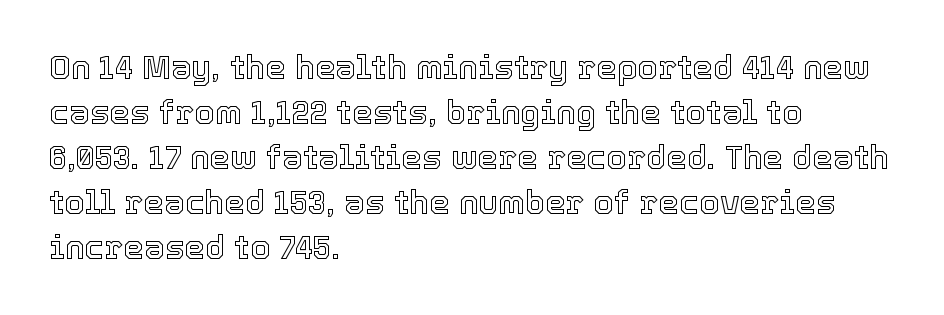
Q: Is the text italic (slanted)? A: No, it is upright.
Q: Is the text underlined? A: No.
Q: How is the paragraph aligned? A: Left-aligned.
Q: Is the spacing between letters normal or unusually wide? A: Normal.
Q: Is the spacing between lines tight, normal or loose? A: Normal.
Q: Width (condensed, normal, or wide)? A: Normal.
Q: x-height? A: Medium.
Q: Monospaced? A: No.
